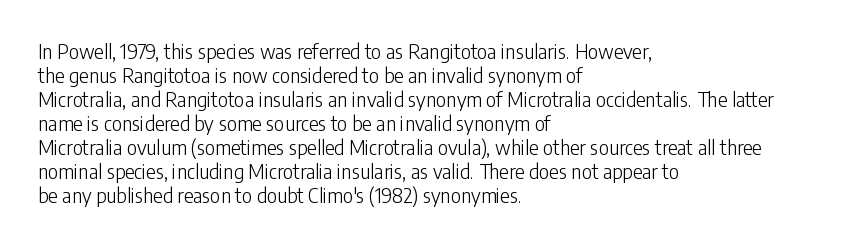
The image shows 20 px text type, upright; set left-aligned, line spacing 1.2x, normal letter spacing, not underlined.
